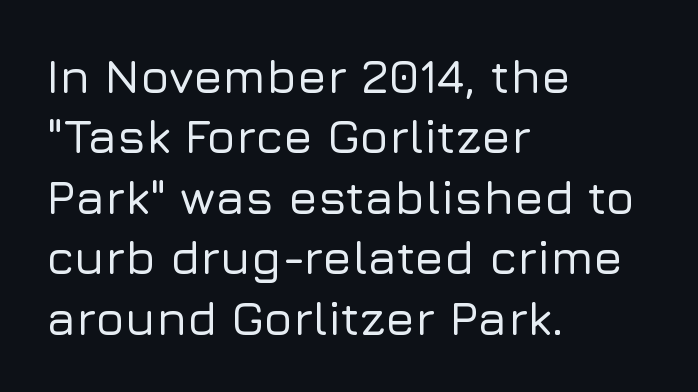
{"serif": "no", "italic": "no", "width": "normal", "stroke_contrast": "low", "x_height": "medium", "monospaced": "no", "underline": "no", "align": "left", "line_spacing": "normal", "line_spacing_ratio": 1.26, "letter_spacing": "normal", "letter_spacing_em": 0.0, "glyph_px": 48}
